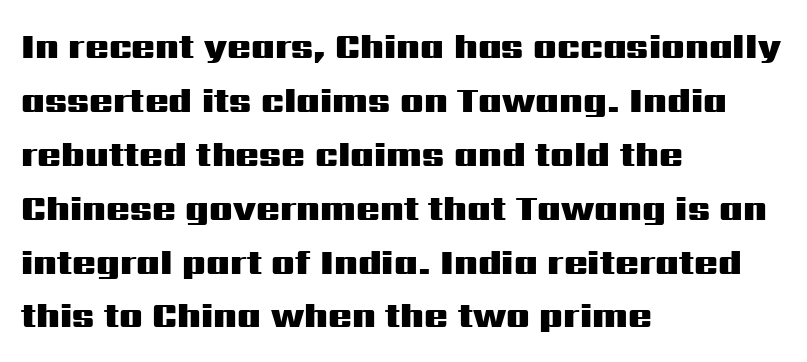
Q: Is the text bold? A: Yes.
Q: Is the text italic (slanted)? A: No, it is upright.
Q: Is the typeface a serif or a sans-serif typeface? A: Sans-serif.
Q: Is the text underlined? A: No.
Q: How is the paragraph aligned? A: Left-aligned.
Q: Is the spacing between letters normal or unusually wide? A: Normal.
Q: Is the spacing between lines tight, normal or loose? A: Normal.
Q: Width (condensed, normal, or wide)? A: Wide.
Q: Stroke contrast? A: Medium.
Q: x-height? A: Medium.
Q: Monospaced? A: No.
